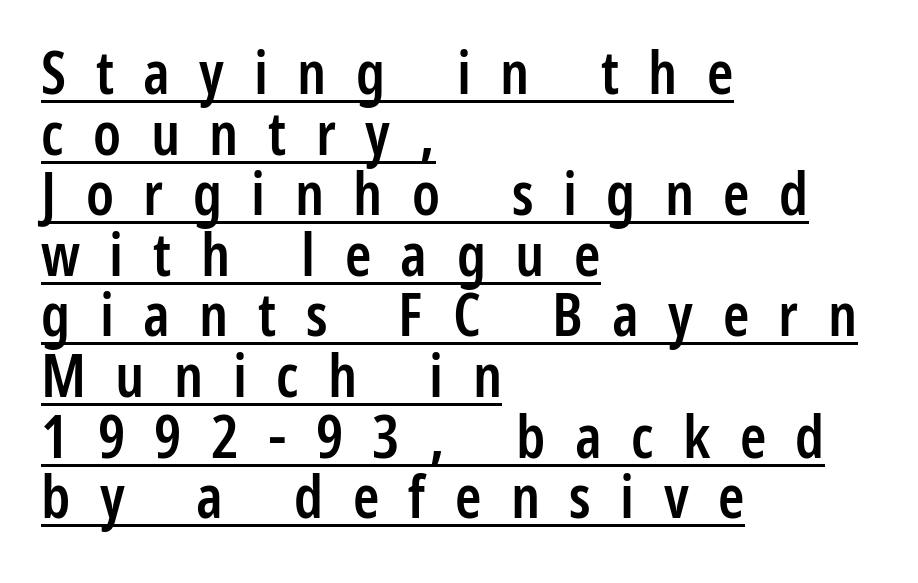
{"serif": "no", "italic": "no", "bold": "semi", "weight": "semibold", "width": "condensed", "stroke_contrast": "low", "x_height": "medium", "monospaced": "no", "underline": "yes", "align": "left", "line_spacing": "tight", "line_spacing_ratio": 1.01, "letter_spacing": "wide", "letter_spacing_em": 0.49, "glyph_px": 60}
